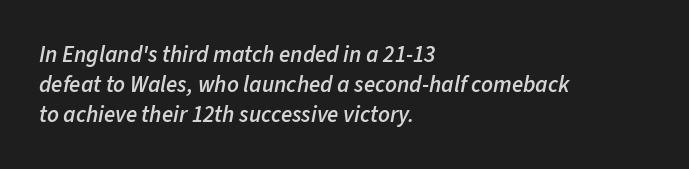
{"italic": "yes", "lean": "right", "slant_degrees": 11, "bold": "semi", "underline": "no", "align": "left", "line_spacing": "normal", "line_spacing_ratio": 1.3, "letter_spacing": "normal", "letter_spacing_em": 0.0, "glyph_px": 23}
